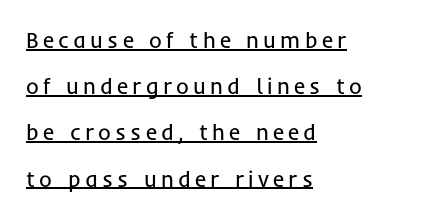
The image shows 22 px text type, upright; set left-aligned, loose line spacing (2.1x), underlined.
